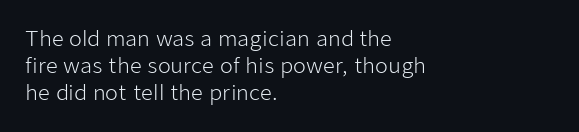
{"italic": "no", "bold": "no", "underline": "no", "align": "left", "line_spacing": "normal", "line_spacing_ratio": 1.29, "letter_spacing": "normal", "letter_spacing_em": 0.0, "glyph_px": 21}
